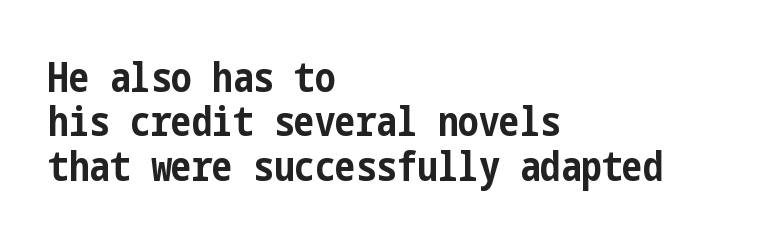
Q: Is the text bold? A: Yes.
Q: Is the text italic (slanted)? A: No, it is upright.
Q: Is the typeface a serif or a sans-serif typeface? A: Sans-serif.
Q: Is the text underlined? A: No.
Q: How is the paragraph aligned? A: Left-aligned.
Q: Is the spacing between letters normal or unusually wide? A: Normal.
Q: Is the spacing between lines tight, normal or loose? A: Tight.
Q: Width (condensed, normal, or wide)? A: Condensed.
Q: Stroke contrast? A: Low.
Q: x-height? A: Medium.
